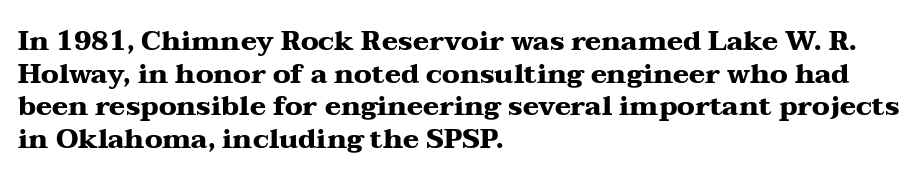
Q: Is the text bold? A: Yes.
Q: Is the text italic (slanted)? A: No, it is upright.
Q: Is the text underlined? A: No.
Q: How is the paragraph aligned? A: Left-aligned.
Q: Is the spacing between letters normal or unusually wide? A: Normal.
